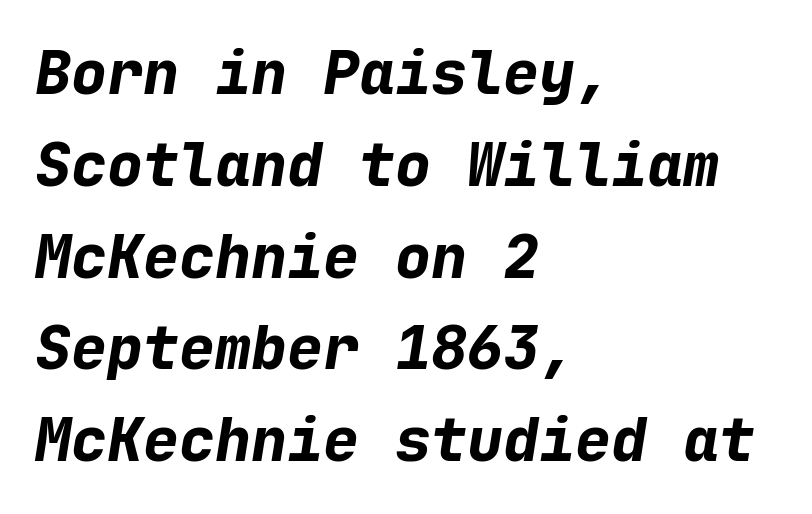
The image shows 60 px bold type, italic (leaning right), monospaced; set left-aligned, normal line spacing (1.53x), normal letter spacing, not underlined; low stroke contrast and a medium x-height.
